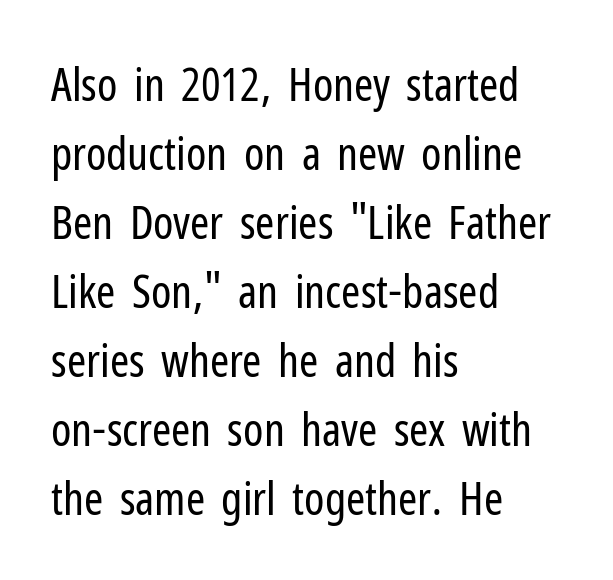
Short and long lines alike share a common starting point at left. The typeface has the unassuming heft of standard copy or less. Spacing verdict: proportional, widths tailored to each character. The passage shown is not underscored anywhere.
